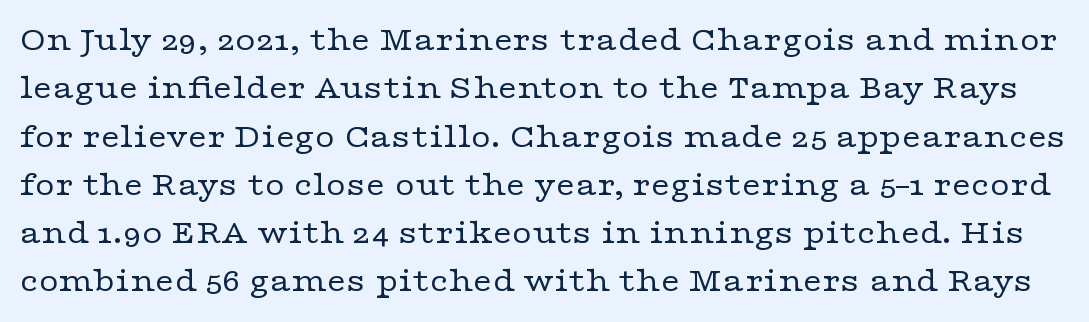
Is the letter spacing exaggerated? No — it looks like the ordinary default. The typeface chosen for these lines features serifs. Clear beneath every line of the passage. This block has exactly the height ordinary leading produces. The passage shown is typed in a proportional face where columns would drift. Posture: upright roman.
